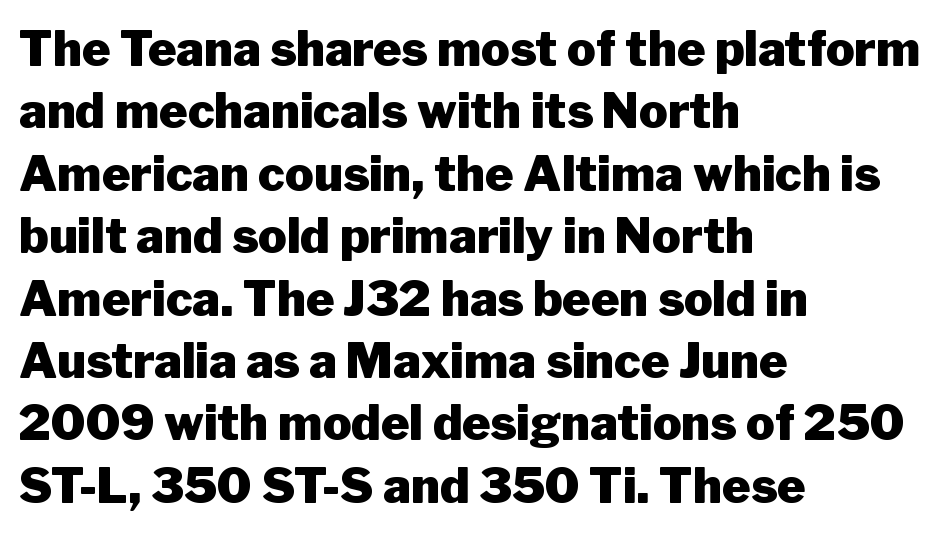
The image shows 48 px heavy sans-serif type, upright; set left-aligned, normal line spacing (1.3x), normal letter spacing, not underlined; low stroke contrast and a medium x-height.
